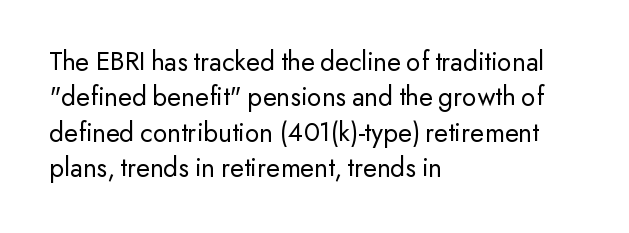
The image shows 28 px regular-weight sans-serif type, upright; set left-aligned, normal line spacing (1.26x), normal letter spacing, not underlined; low stroke contrast and a small x-height.
